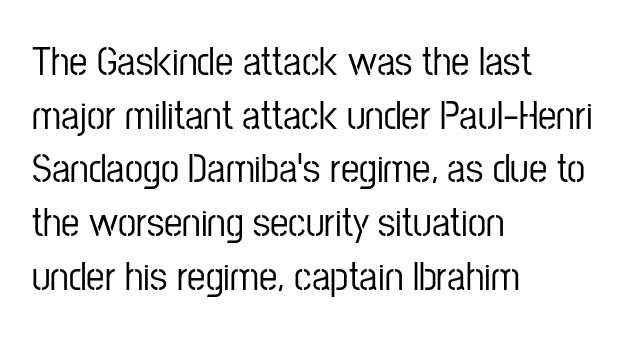
Q: Is the text italic (slanted)? A: No, it is upright.
Q: Is the typeface a serif or a sans-serif typeface? A: Sans-serif.
Q: Is the text underlined? A: No.
Q: How is the paragraph aligned? A: Left-aligned.
Q: Is the spacing between letters normal or unusually wide? A: Normal.
Q: Is the spacing between lines tight, normal or loose? A: Normal.
Q: Width (condensed, normal, or wide)? A: Condensed.
Q: Stroke contrast? A: Low.
Q: x-height? A: Medium.
Q: Monospaced? A: No.
